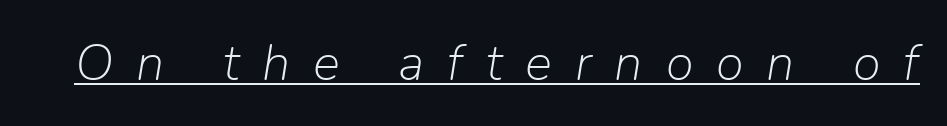
The whole block is typeset with a tilt. Characters follow at a spacing far wider than the type designer built in. Has an underline been added? It has. The font sits on the lighter half of the weight spectrum, regular included.
